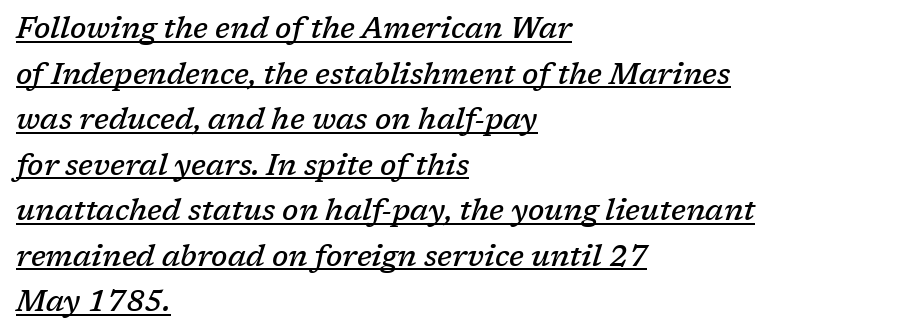
{"serif": "yes", "italic": "yes", "lean": "right", "slant_degrees": 17, "bold": "semi", "weight": "semibold", "width": "normal", "stroke_contrast": "low", "x_height": "medium", "monospaced": "no", "underline": "yes", "align": "left", "line_spacing": "normal", "line_spacing_ratio": 1.57, "letter_spacing": "normal", "letter_spacing_em": 0.0, "glyph_px": 29}
